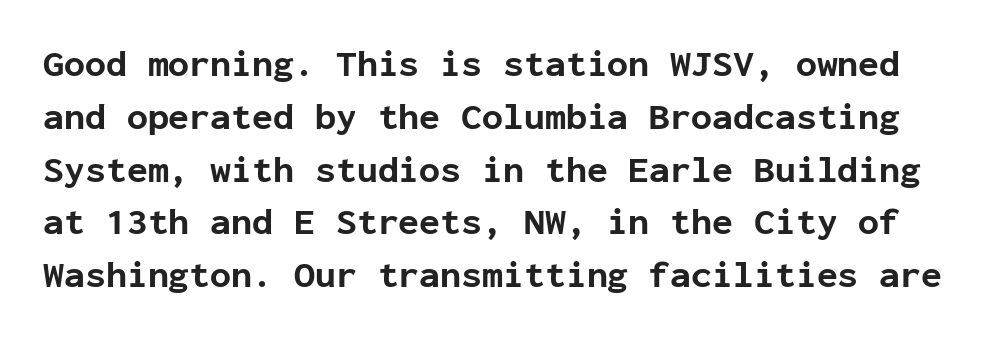
Q: Is the text bold? A: Yes.
Q: Is the text italic (slanted)? A: No, it is upright.
Q: Is the typeface a serif or a sans-serif typeface? A: Sans-serif.
Q: Is the text underlined? A: No.
Q: Is the spacing between letters normal or unusually wide? A: Normal.
Q: Is the spacing between lines tight, normal or loose? A: Normal.
Q: Width (condensed, normal, or wide)? A: Normal.
Q: Stroke contrast? A: Low.
Q: x-height? A: Medium.
Q: Monospaced? A: Yes.
